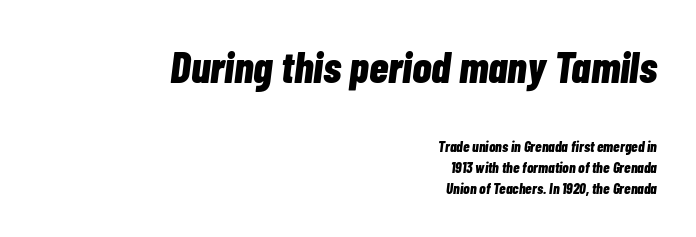
Q: Is the text bold? A: Yes.
Q: Is the text italic (slanted)? A: Yes, it leans right by about 7 degrees.
Q: Is the text underlined? A: No.
Q: How is the paragraph aligned? A: Right-aligned.
Q: Is the spacing between letters normal or unusually wide? A: Normal.
Q: Is the spacing between lines tight, normal or loose? A: Normal.
Q: Which block of text is set in a larger size, the first (top) or the second (bottom)? A: The first (top) one.
Q: Width (condensed, normal, or wide)? A: Condensed.
Q: Stroke contrast? A: Low.
Q: x-height? A: Medium.
Q: Monospaced? A: No.
